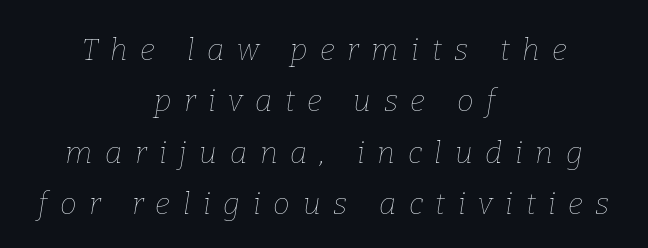
The image shows 30 px thin type, italic (leaning right); set centered, line spacing 1.71x, unusually wide letter spacing (+0.42 em), not underlined; low stroke contrast and a medium x-height.
